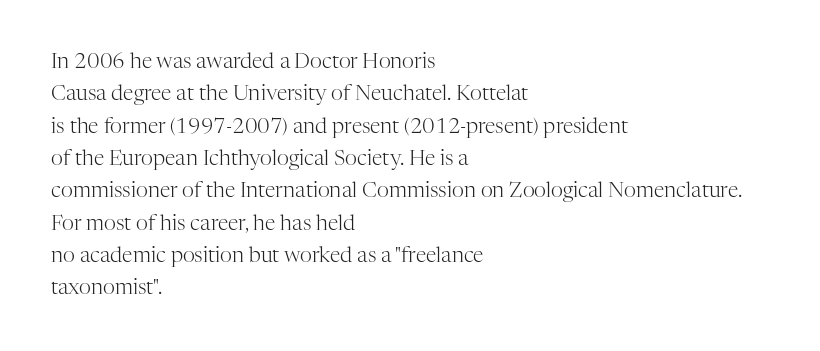
The image shows 21 px text type, upright; set left-aligned, normal line spacing (1.54x), normal letter spacing, not underlined.
